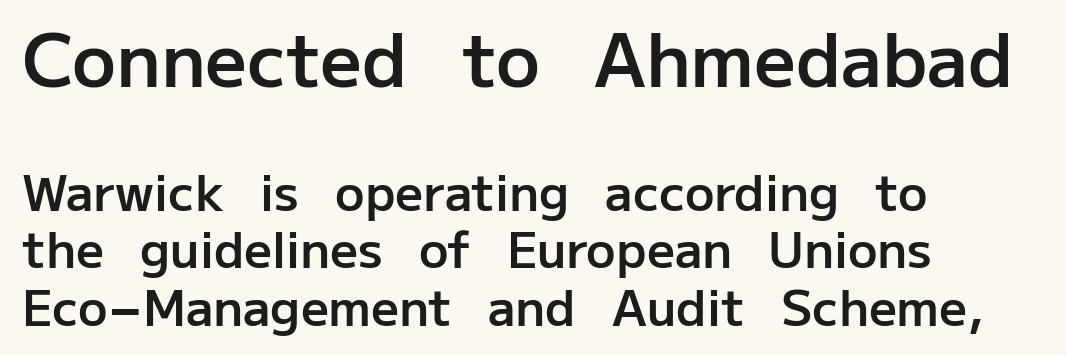
This is the regular roman posture of the typeface. Scale decreases going downward across the two blocks. Line starts are locked; line ends wander. Notice the strokes are somewhat thickened but not fully heavy: this is a semibold.
